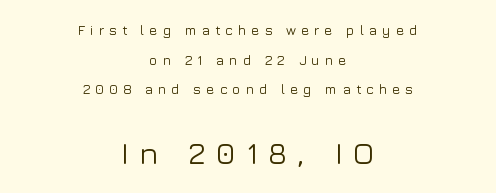
{"serif": "no", "italic": "no", "width": "normal", "stroke_contrast": "low", "x_height": "medium", "monospaced": "no", "underline": "no", "align": "center", "line_spacing": "loose", "line_spacing_ratio": 2.11, "letter_spacing": "wide", "letter_spacing_em": 0.34, "larger_block": "second", "size_ratio": 2.21, "glyph_px": 31}
